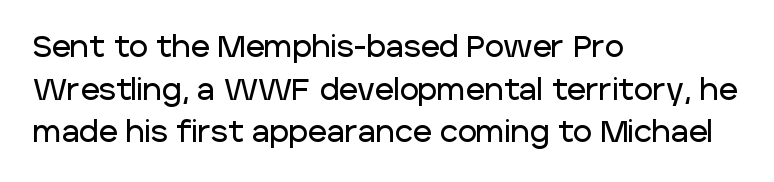
The leading is moderate, giving the passage an even texture. Classification — sans serif. When letters stand straight like this, we call the style roman or upright. A typesetter would call this proportional, since set widths differ per character. The strip under each line holds only bare page. This sample uses plain, unmodified letter spacing.
